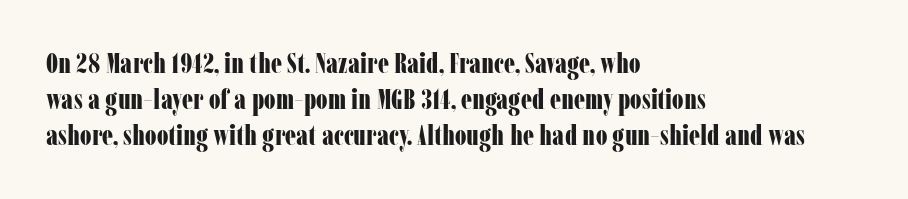
The image shows 28 px bold, condensed serif type, upright; set left-aligned, normal line spacing (1.29x), normal letter spacing, not underlined; low stroke contrast and a medium x-height.
